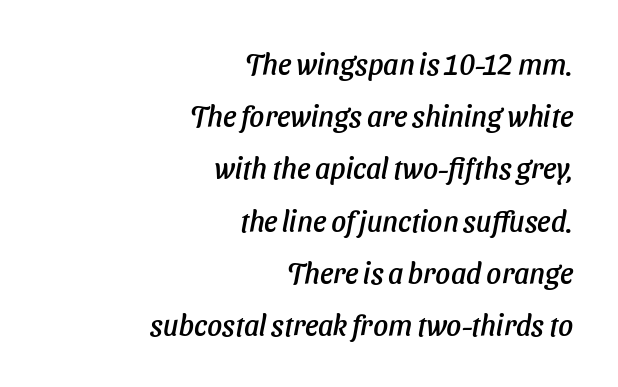
{"width": "normal", "stroke_contrast": "low", "x_height": "medium", "monospaced": "no", "underline": "no", "align": "right", "line_spacing_ratio": 1.8, "letter_spacing": "normal", "letter_spacing_em": 0.0, "glyph_px": 29}
